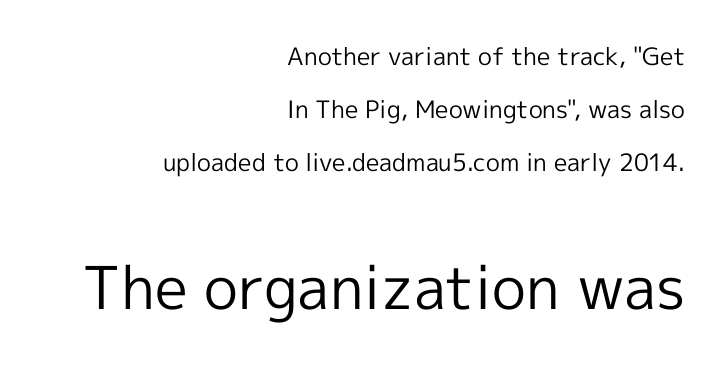
Q: Is the text bold? A: No.
Q: Is the text italic (slanted)? A: No, it is upright.
Q: Is the typeface a serif or a sans-serif typeface? A: Sans-serif.
Q: Is the text underlined? A: No.
Q: How is the paragraph aligned? A: Right-aligned.
Q: Is the spacing between letters normal or unusually wide? A: Normal.
Q: Is the spacing between lines tight, normal or loose? A: Loose.
Q: Which block of text is set in a larger size, the first (top) or the second (bottom)? A: The second (bottom) one.
Q: Width (condensed, normal, or wide)? A: Normal.
Q: x-height? A: Medium.
Q: Monospaced? A: No.
